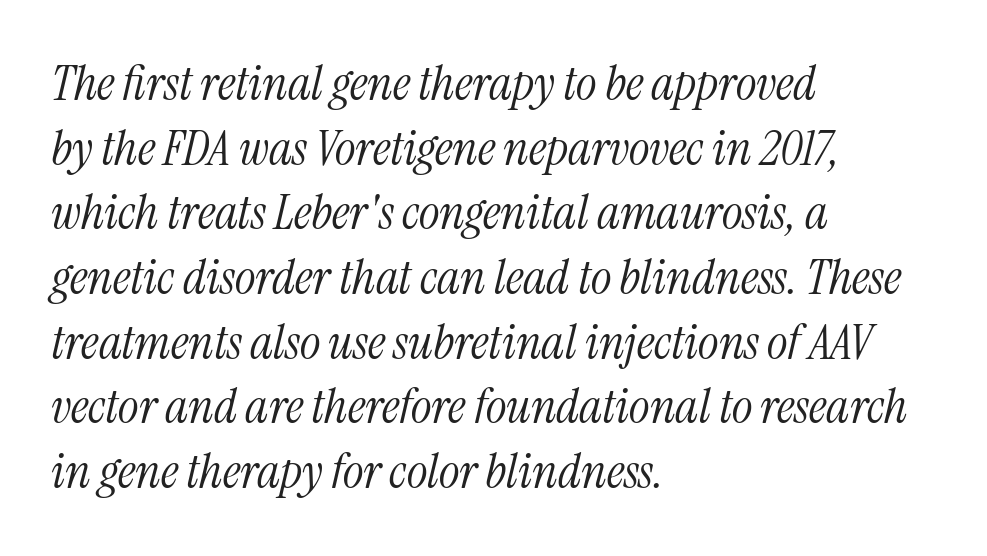
Q: Is the text bold? A: No.
Q: Is the text italic (slanted)? A: Yes, it leans right by about 13 degrees.
Q: Is the typeface a serif or a sans-serif typeface? A: Serif.
Q: Is the text underlined? A: No.
Q: How is the paragraph aligned? A: Left-aligned.
Q: Is the spacing between letters normal or unusually wide? A: Normal.
Q: Is the spacing between lines tight, normal or loose? A: Normal.
Q: Width (condensed, normal, or wide)? A: Condensed.
Q: Stroke contrast? A: Medium.
Q: x-height? A: Medium.
Q: Monospaced? A: No.
